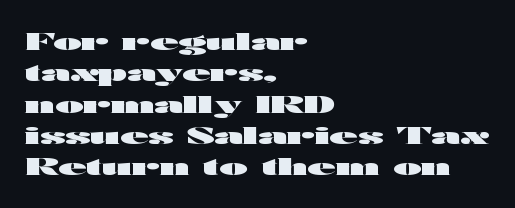
If you drew a line through each stem, it would be perfectly vertical. The face used here has the dense, thick strokes of a bold. All the whitespace from short lines collects on the right. Observe the ordinary spacing: letters are neighbours, not strangers. Rule under the text: the space is simply empty.
